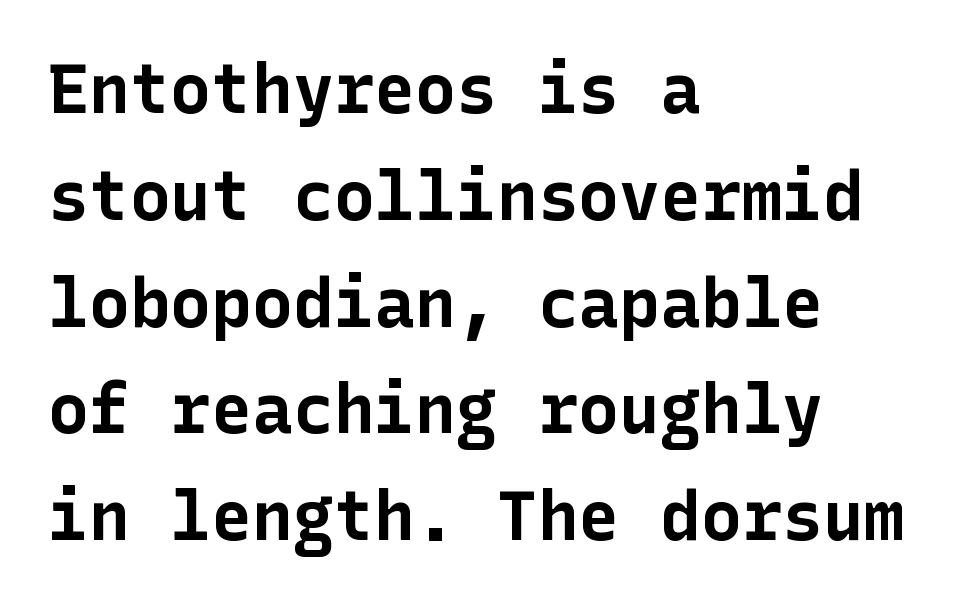
{"serif": "no", "italic": "no", "bold": "yes", "weight": "bold", "width": "normal", "stroke_contrast": "low", "x_height": "medium", "underline": "no", "align": "left", "line_spacing": "normal", "line_spacing_ratio": 1.57, "letter_spacing": "normal", "letter_spacing_em": 0.0, "glyph_px": 68}
